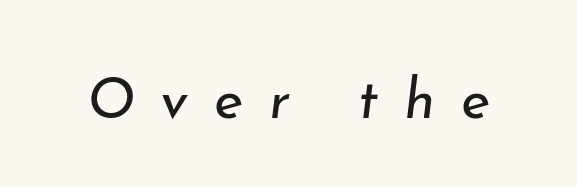
Quick note: underline off. The passage shown leans; its letterforms are oblique. Ink coverage per letter is moderate at most. You could not count columns in this text — the font is proportionally spaced. Substantial extra tracking has been applied to these lines.
